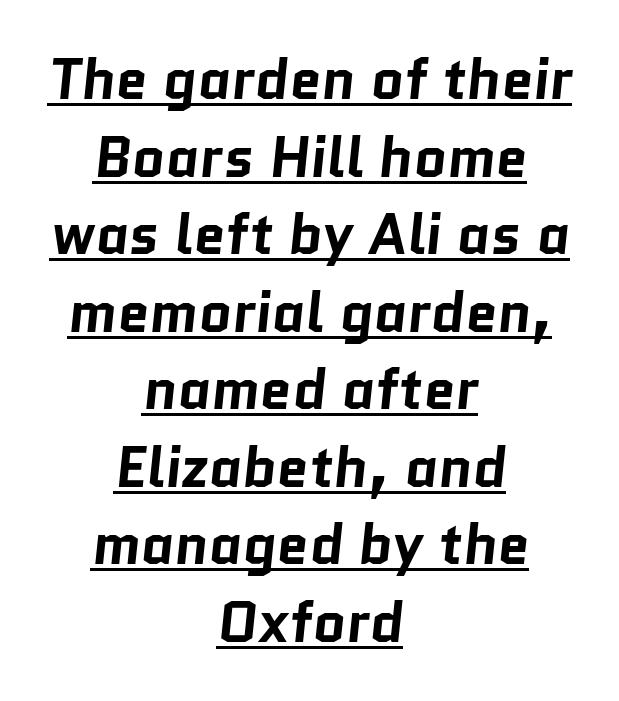
These characters rest on top of a visible drawn line. Normally led — the rows are evenly, conventionally spaced. Typeset on center — no edge is straight. Letter spacing: default. The glyphs have the mass of a bold cut.
